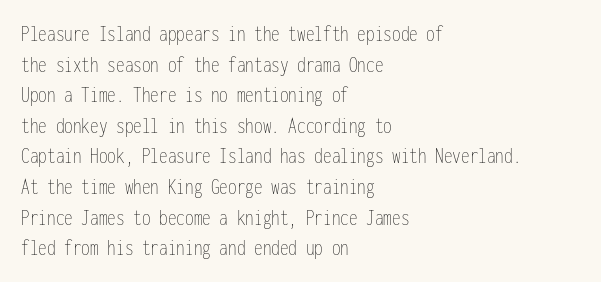
Q: Is the text bold? A: No.
Q: Is the text italic (slanted)? A: No, it is upright.
Q: Is the text underlined? A: No.
Q: How is the paragraph aligned? A: Left-aligned.
Q: Is the spacing between letters normal or unusually wide? A: Normal.
Q: Is the spacing between lines tight, normal or loose? A: Normal.
